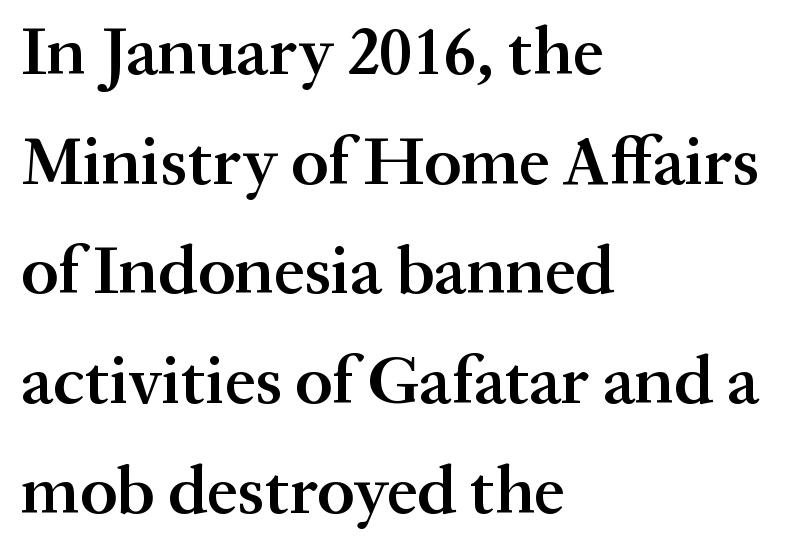
Q: Is the text bold? A: Semi-bold.
Q: Is the text italic (slanted)? A: No, it is upright.
Q: Is the typeface a serif or a sans-serif typeface? A: Serif.
Q: Is the text underlined? A: No.
Q: How is the paragraph aligned? A: Left-aligned.
Q: Is the spacing between letters normal or unusually wide? A: Normal.
Q: Is the spacing between lines tight, normal or loose? A: Normal.
Q: Width (condensed, normal, or wide)? A: Normal.
Q: Stroke contrast? A: Medium.
Q: x-height? A: Medium.
Q: Monospaced? A: No.
